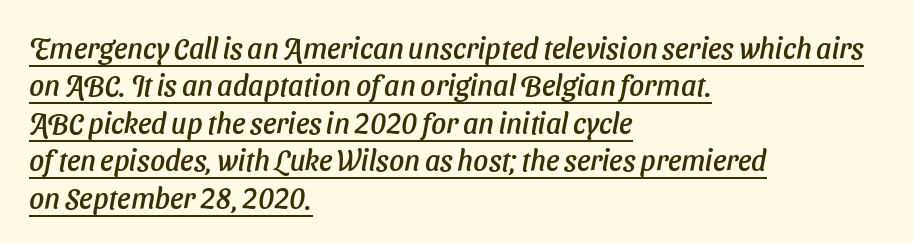
Standard letterfit; no display-style spreading of the glyphs. This sample has the flowing, uneven cadence of proportional lettering. Each new line begins a customary step beneath the previous one. Notice how a bar underscores the lettering throughout.
